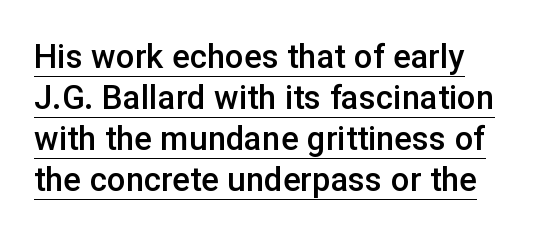
Q: Is the text bold? A: Semi-bold.
Q: Is the text italic (slanted)? A: No, it is upright.
Q: Is the typeface a serif or a sans-serif typeface? A: Sans-serif.
Q: Is the text underlined? A: Yes.
Q: How is the paragraph aligned? A: Left-aligned.
Q: Is the spacing between letters normal or unusually wide? A: Normal.
Q: Width (condensed, normal, or wide)? A: Normal.
Q: Stroke contrast? A: Low.
Q: x-height? A: Medium.
Q: Monospaced? A: No.
